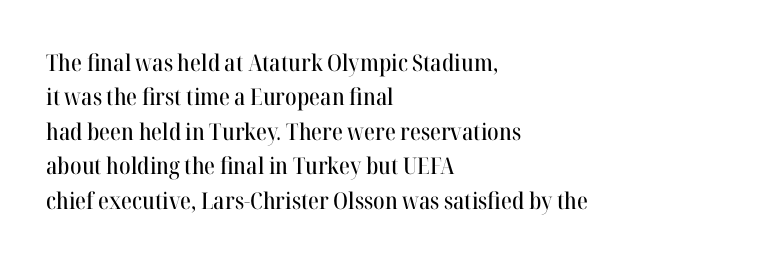
Q: Is the text italic (slanted)? A: No, it is upright.
Q: Is the text underlined? A: No.
Q: How is the paragraph aligned? A: Left-aligned.
Q: Is the spacing between letters normal or unusually wide? A: Normal.
Q: Is the spacing between lines tight, normal or loose? A: Normal.
